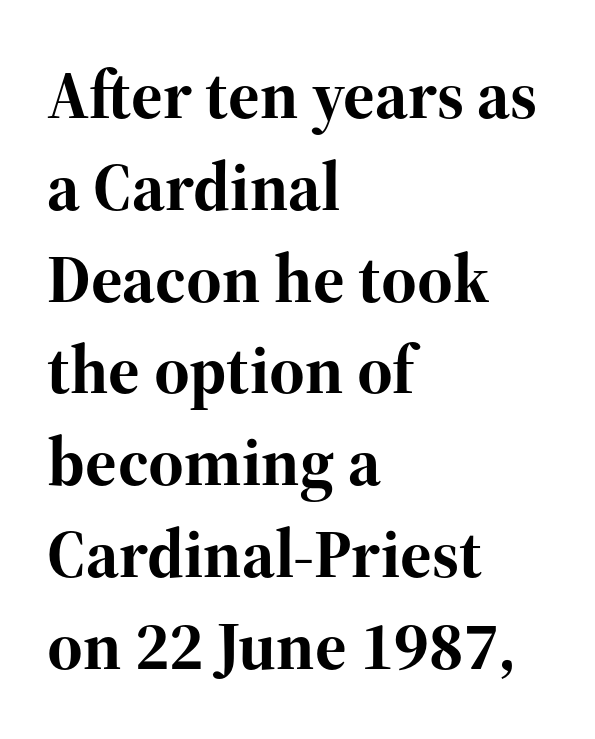
{"serif": "yes", "italic": "no", "bold": "yes", "weight": "bold", "width": "normal", "stroke_contrast": "high", "x_height": "medium", "monospaced": "no", "underline": "no", "align": "left", "line_spacing": "normal", "line_spacing_ratio": 1.35, "letter_spacing": "normal", "letter_spacing_em": 0.0, "glyph_px": 68}
